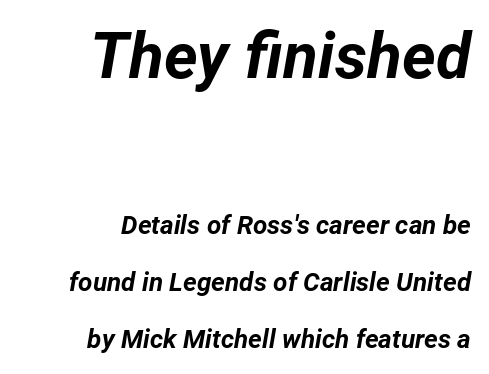
Q: Is the text bold? A: Yes.
Q: Is the text italic (slanted)? A: Yes, it leans right by about 12 degrees.
Q: Is the text underlined? A: No.
Q: How is the paragraph aligned? A: Right-aligned.
Q: Is the spacing between letters normal or unusually wide? A: Normal.
Q: Is the spacing between lines tight, normal or loose? A: Loose.
Q: Which block of text is set in a larger size, the first (top) or the second (bottom)? A: The first (top) one.
Q: Width (condensed, normal, or wide)? A: Normal.
Q: Stroke contrast? A: Low.
Q: x-height? A: Medium.
Q: Monospaced? A: No.
